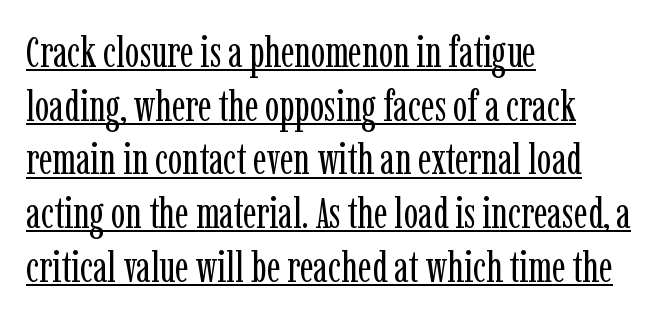
{"serif": "yes", "italic": "no", "bold": "no", "weight": "regular", "width": "condensed", "stroke_contrast": "low", "x_height": "medium", "monospaced": "no", "underline": "yes", "align": "left", "line_spacing": "normal", "line_spacing_ratio": 1.25, "letter_spacing": "normal", "letter_spacing_em": 0.0, "glyph_px": 43}
